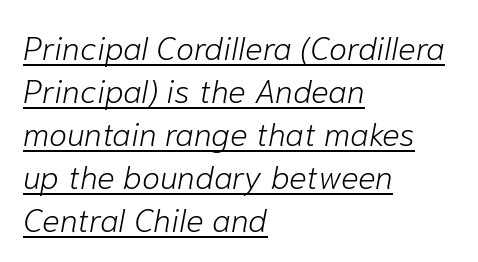
Quick note: underline on. Does extra space separate the letters? No, they use regular spacing. In terms of posture, this sample is oblique. The characters are drawn with everyday or finer stroke widths.
